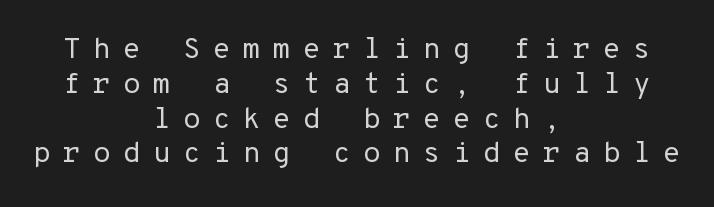
A sans-serif font was chosen for this passage. Do the characters align in a grid? Yes, the font is monospaced. Weight: regular or lighter. Style check: upright. Does the copy run flush right? No — it is centered line by line. In terms of letterspacing, this is a distinctly airy, spread setting.
